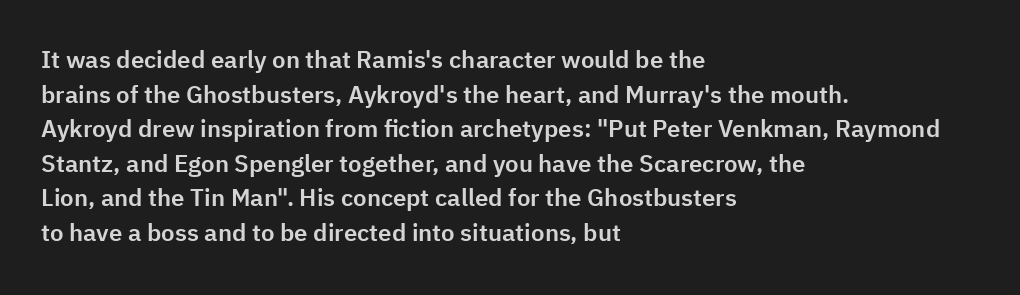
{"italic": "no", "underline": "no", "align": "left", "line_spacing": "normal", "line_spacing_ratio": 1.44, "letter_spacing": "normal", "letter_spacing_em": 0.0, "glyph_px": 24}
